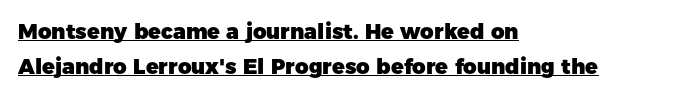
Q: Is the text bold? A: Yes.
Q: Is the text italic (slanted)? A: No, it is upright.
Q: Is the text underlined? A: Yes.
Q: How is the paragraph aligned? A: Left-aligned.
Q: Is the spacing between letters normal or unusually wide? A: Normal.
Q: Is the spacing between lines tight, normal or loose? A: Normal.
